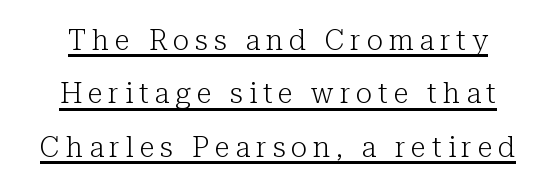
{"serif": "yes", "italic": "no", "bold": "no", "weight": "light", "width": "normal", "stroke_contrast": "low", "x_height": "medium", "monospaced": "no", "underline": "yes", "line_spacing": "loose", "line_spacing_ratio": 1.91, "letter_spacing": "wide", "letter_spacing_em": 0.21, "glyph_px": 28}
